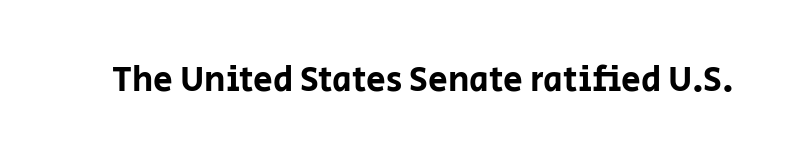
Glance below the letters and you will spot only blank space. You can tell it's not italic because the verticals are truly vertical. These lines are rendered in a variable-pitch font. A typesetter would label this face a sans.
